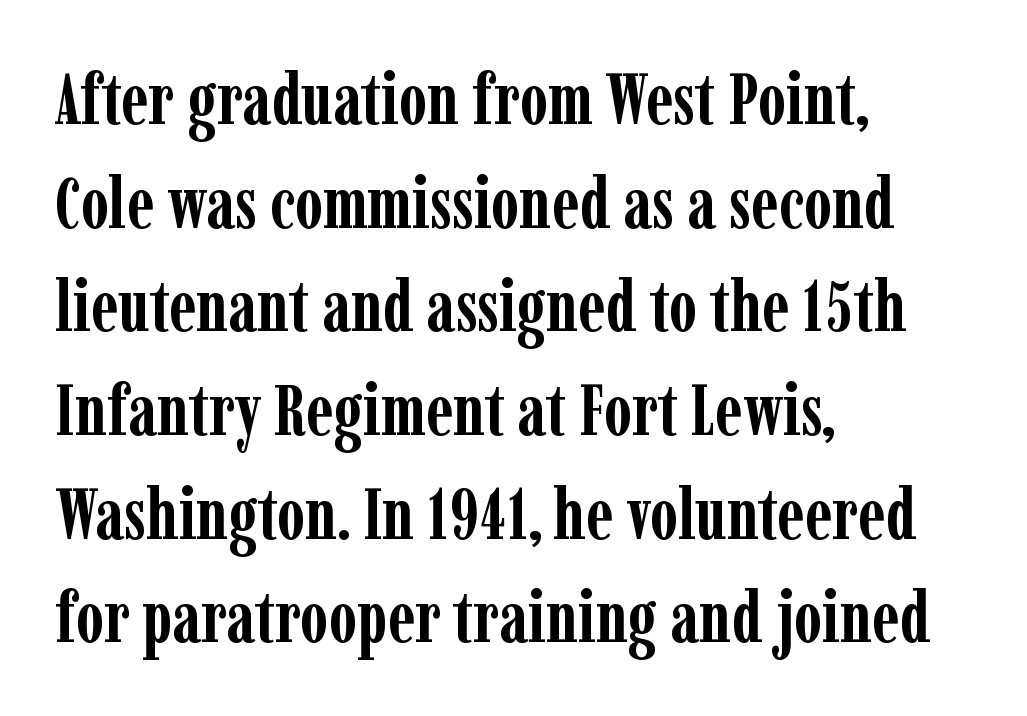
{"serif": "yes", "italic": "no", "bold": "yes", "weight": "semibold", "width": "condensed", "stroke_contrast": "low", "x_height": "medium", "monospaced": "no", "underline": "no", "align": "left", "line_spacing": "normal", "line_spacing_ratio": 1.44, "letter_spacing": "normal", "letter_spacing_em": 0.0, "glyph_px": 72}
